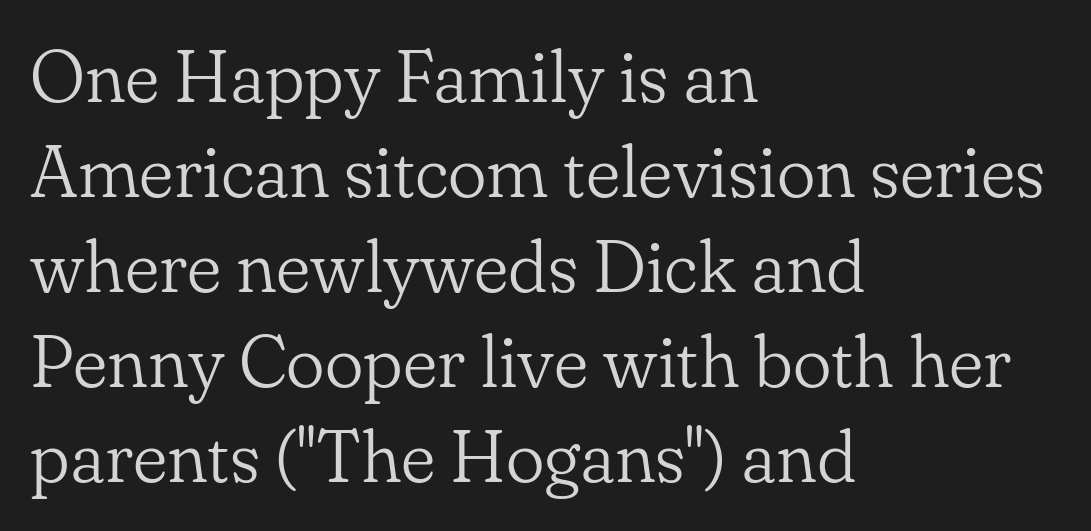
Q: Is the text bold? A: No.
Q: Is the text italic (slanted)? A: No, it is upright.
Q: Is the typeface a serif or a sans-serif typeface? A: Serif.
Q: Is the text underlined? A: No.
Q: How is the paragraph aligned? A: Left-aligned.
Q: Is the spacing between letters normal or unusually wide? A: Normal.
Q: Is the spacing between lines tight, normal or loose? A: Normal.
Q: Width (condensed, normal, or wide)? A: Normal.
Q: Stroke contrast? A: Low.
Q: x-height? A: Small.
Q: Monospaced? A: No.
